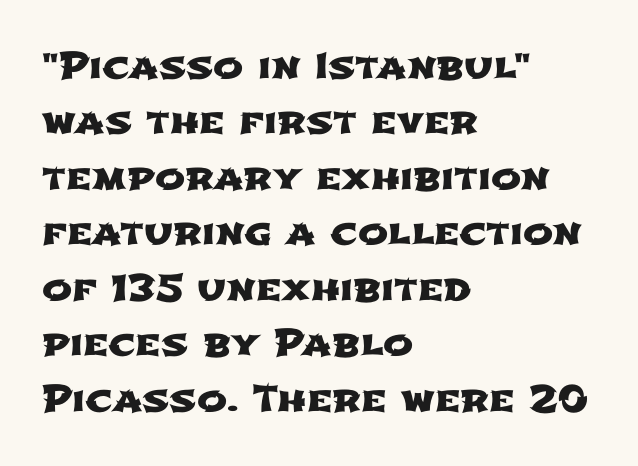
The image shows 36 px wide sans-serif type; set left-aligned, normal line spacing (1.54x), normal letter spacing, not underlined; low stroke contrast and a medium x-height.
